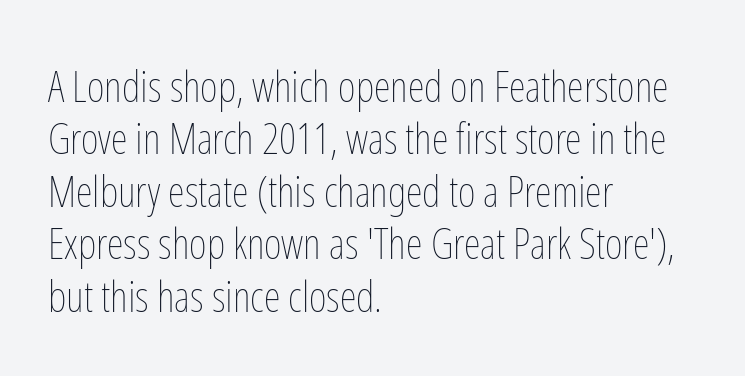
The rendering uses natural spacing where letterforms have individual widths. The passage shown is not bold in any degree. The rendering anchors every line to the left-hand side. This rendering leaves character spacing at its baseline value. Type without underlining. Characters remain perfectly vertical along every line.
